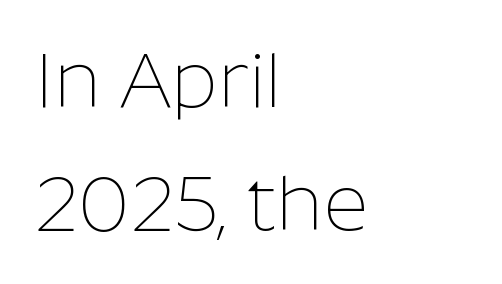
The space beneath each line is pristine and unruled. Honestly, the row spacing looks completely unremarkable. A typesetter would label this face a sans. Think standard paragraph weight, or any step lighter than that.
